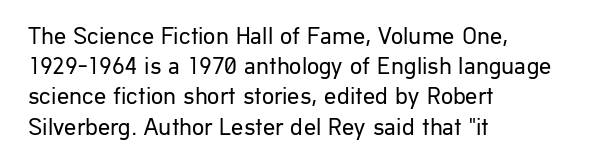
{"italic": "no", "bold": "no", "underline": "no", "align": "left", "line_spacing": "normal", "line_spacing_ratio": 1.26, "letter_spacing": "normal", "letter_spacing_em": 0.0, "glyph_px": 24}
